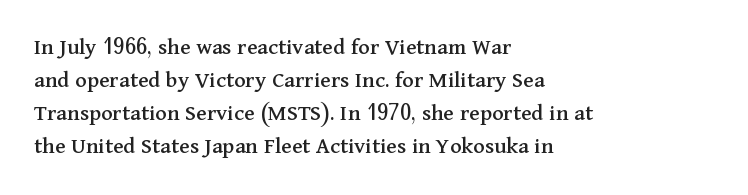
The type sits square on the baseline with zero lean. Students, observe: this is what conventionally led text looks like. Notice how the passage keeps a crisp vertical edge on the left only. Lines of text with bare space underneath.
